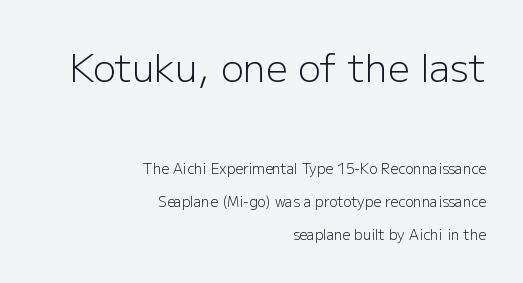
Q: Is the text bold? A: No.
Q: Is the text italic (slanted)? A: No, it is upright.
Q: Is the typeface a serif or a sans-serif typeface? A: Sans-serif.
Q: Is the text underlined? A: No.
Q: How is the paragraph aligned? A: Right-aligned.
Q: Is the spacing between letters normal or unusually wide? A: Normal.
Q: Is the spacing between lines tight, normal or loose? A: Loose.
Q: Which block of text is set in a larger size, the first (top) or the second (bottom)? A: The first (top) one.
Q: Width (condensed, normal, or wide)? A: Normal.
Q: Stroke contrast? A: Low.
Q: x-height? A: Medium.
Q: Monospaced? A: No.
